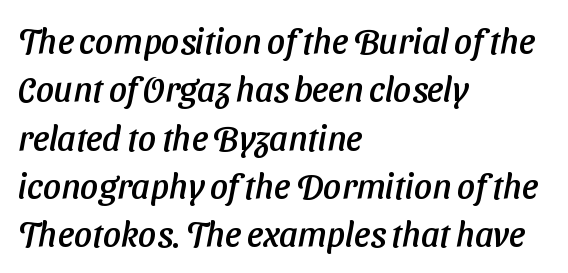
The image shows 35 px sans-serif type; set left-aligned, normal line spacing (1.38x), normal letter spacing, not underlined; low stroke contrast and a medium x-height.
